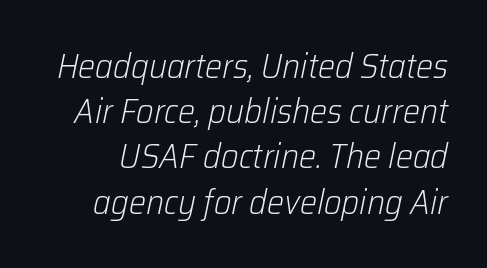
The image shows 34 px light type, italic (leaning right); set normal line spacing (1.33x), normal letter spacing, not underlined; low stroke contrast and a medium x-height.
